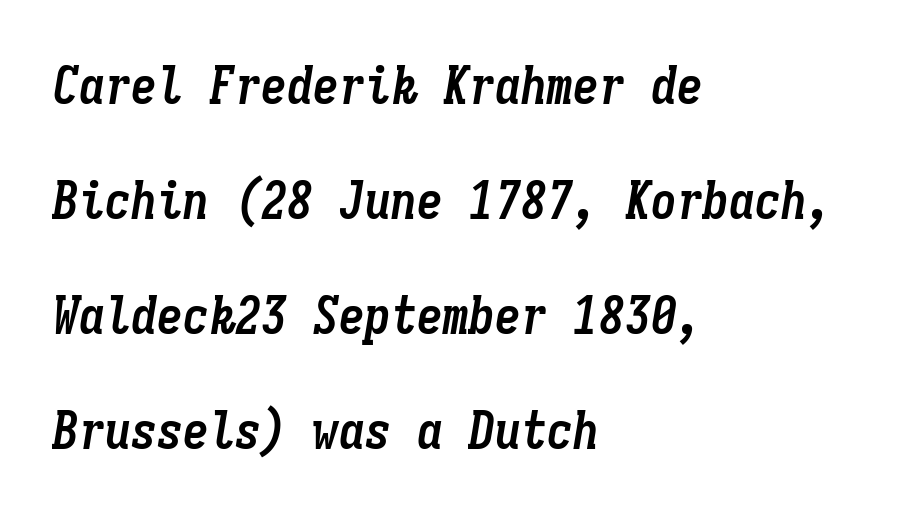
The image shows 52 px semibold, condensed type, italic (leaning right), monospaced; set left-aligned, loose line spacing (2.21x), normal letter spacing, not underlined; low stroke contrast and a medium x-height.
